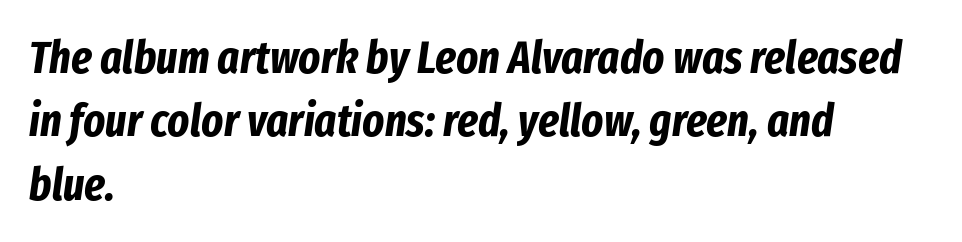
The image shows 46 px bold, condensed type, italic (leaning right); set left-aligned, normal line spacing (1.38x), normal letter spacing, not underlined; low stroke contrast and a medium x-height.
